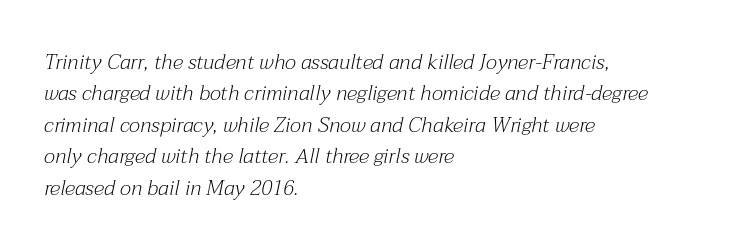
The image shows 21 px text type, italic (leaning right); set left-aligned, normal line spacing (1.5x), normal letter spacing, not underlined.
